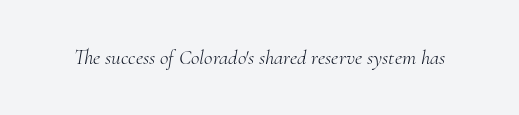
{"italic": "yes", "lean": "right", "slant_degrees": 10, "bold": "no", "underline": "no", "letter_spacing": "normal", "letter_spacing_em": 0.0, "glyph_px": 21}
